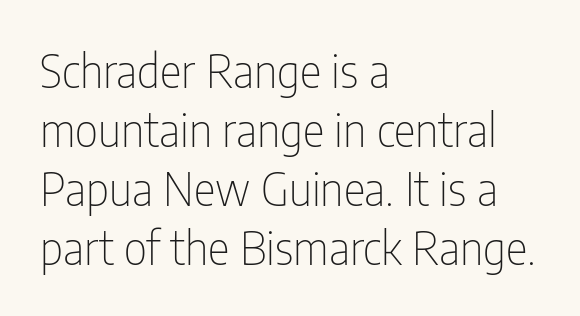
{"serif": "no", "italic": "no", "bold": "no", "weight": "thin", "width": "condensed", "stroke_contrast": "low", "x_height": "medium", "monospaced": "no", "underline": "no", "align": "left", "line_spacing": "normal", "line_spacing_ratio": 1.28, "letter_spacing": "normal", "letter_spacing_em": 0.0, "glyph_px": 46}
